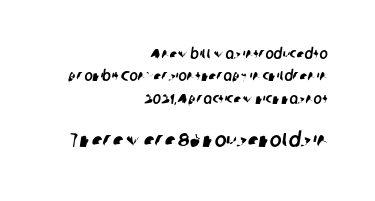
{"underline": "no", "align": "right", "line_spacing": "normal", "line_spacing_ratio": 1.6, "letter_spacing": "normal", "letter_spacing_em": 0.0, "larger_block": "second", "size_ratio": 1.43, "glyph_px": 20}
